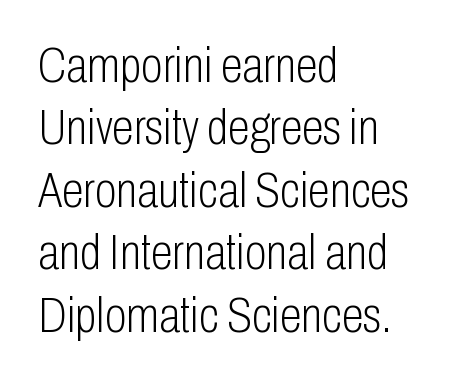
Q: Is the text bold? A: No.
Q: Is the text italic (slanted)? A: No, it is upright.
Q: Is the typeface a serif or a sans-serif typeface? A: Sans-serif.
Q: Is the text underlined? A: No.
Q: How is the paragraph aligned? A: Left-aligned.
Q: Is the spacing between letters normal or unusually wide? A: Normal.
Q: Is the spacing between lines tight, normal or loose? A: Normal.
Q: Width (condensed, normal, or wide)? A: Condensed.
Q: Stroke contrast? A: Low.
Q: x-height? A: Medium.
Q: Monospaced? A: No.
